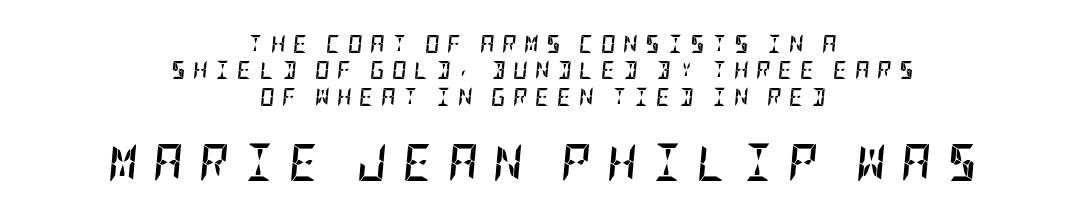
Has an underline been added? It has not. Does the copy run flush right? No — it is centered line by line. Typesetter's note — lower block bumped up in size, upper block left smaller. Rows of type keep a routine distance in the vertical direction. The rendering uses a bold face; every stroke is thick and dark. Tracking value appears strongly positive — letters spread wide.
